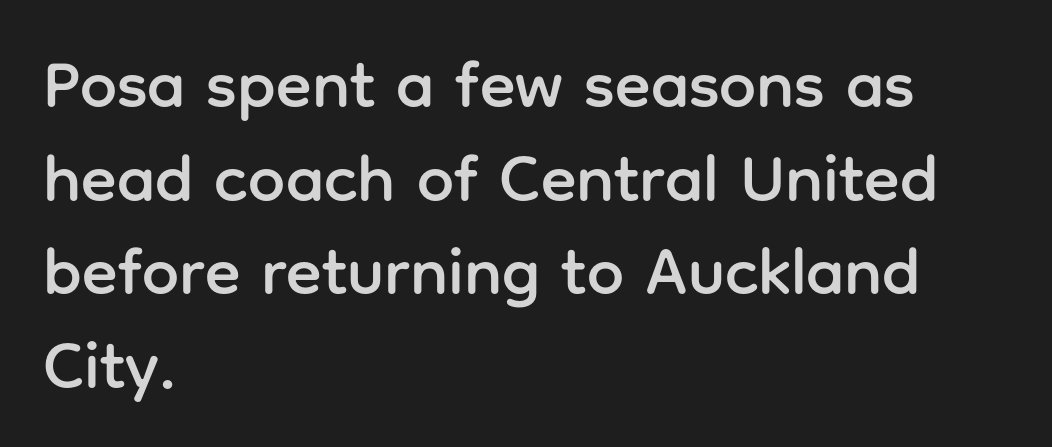
Q: Is the text italic (slanted)? A: No, it is upright.
Q: Is the typeface a serif or a sans-serif typeface? A: Sans-serif.
Q: Is the text underlined? A: No.
Q: How is the paragraph aligned? A: Left-aligned.
Q: Is the spacing between letters normal or unusually wide? A: Normal.
Q: Is the spacing between lines tight, normal or loose? A: Normal.
Q: Width (condensed, normal, or wide)? A: Normal.
Q: Stroke contrast? A: Low.
Q: x-height? A: Medium.
Q: Monospaced? A: No.
